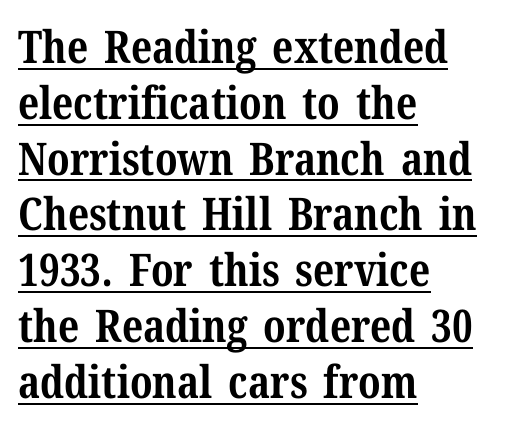
Does a line run under the words? Yes, clearly. The glyphs in this specimen are seriffed. I'd describe the lettering as bold — thick and assertive. The typesetter chose a ragged-right arrangement here. How are the letters spaced? Ordinarily, with no added tracking.
